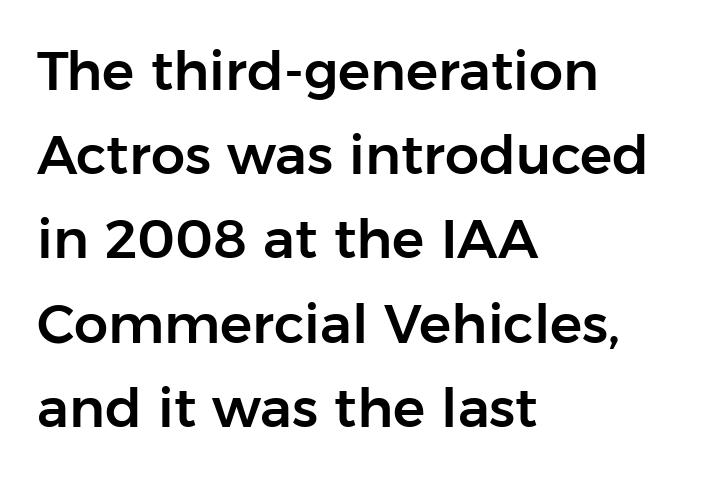
Q: Is the text italic (slanted)? A: No, it is upright.
Q: Is the typeface a serif or a sans-serif typeface? A: Sans-serif.
Q: Is the text underlined? A: No.
Q: How is the paragraph aligned? A: Left-aligned.
Q: Is the spacing between letters normal or unusually wide? A: Normal.
Q: Is the spacing between lines tight, normal or loose? A: Normal.
Q: Width (condensed, normal, or wide)? A: Normal.
Q: Stroke contrast? A: Low.
Q: x-height? A: Medium.
Q: Monospaced? A: No.
